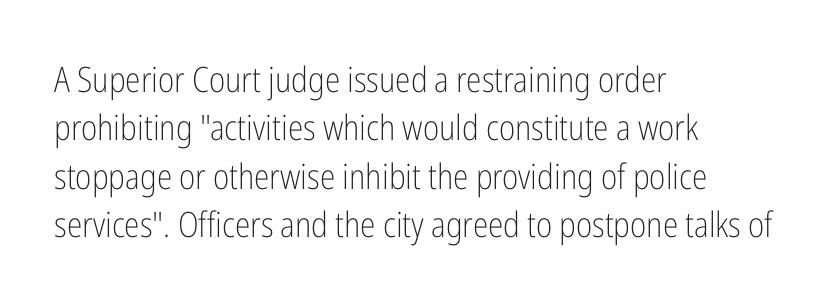
Q: Is the text bold? A: No.
Q: Is the text italic (slanted)? A: No, it is upright.
Q: Is the typeface a serif or a sans-serif typeface? A: Sans-serif.
Q: Is the text underlined? A: No.
Q: How is the paragraph aligned? A: Left-aligned.
Q: Is the spacing between letters normal or unusually wide? A: Normal.
Q: Is the spacing between lines tight, normal or loose? A: Normal.
Q: Width (condensed, normal, or wide)? A: Condensed.
Q: Stroke contrast? A: Low.
Q: x-height? A: Medium.
Q: Monospaced? A: No.
